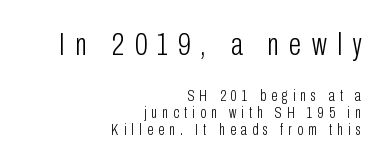
Serifs: no, the terminals of the letterforms are clean. The typesetting does not lean heavy: it is not bold. The passage shown has open, widely tracked lettering throughout. Is this a fixed-width face? No — the glyphs have proportional, varying widths.
